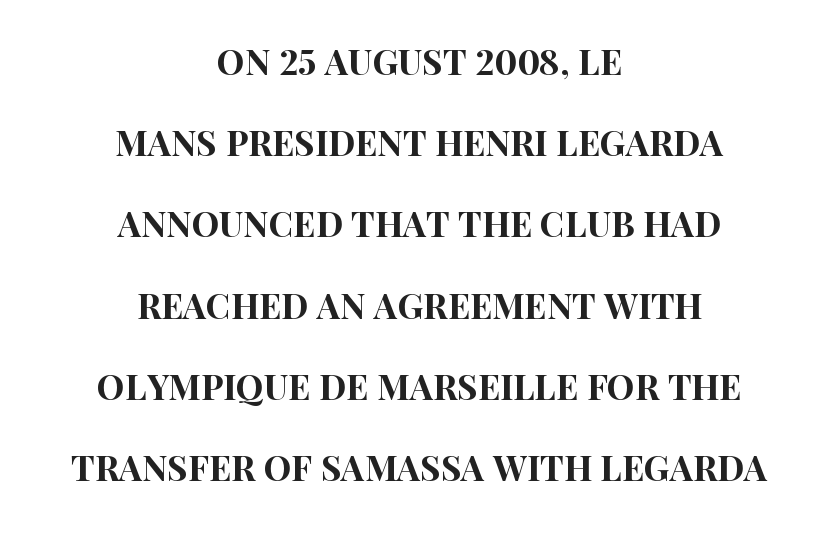
The letters stand upright; this is a roman face. Words float on clear page, feet unadorned. Casual observation: everything's sitting right in the middle. The face used here is proportionally spaced, like ordinary book or web type. Does the type have serifs? No, each stem ends abruptly.
